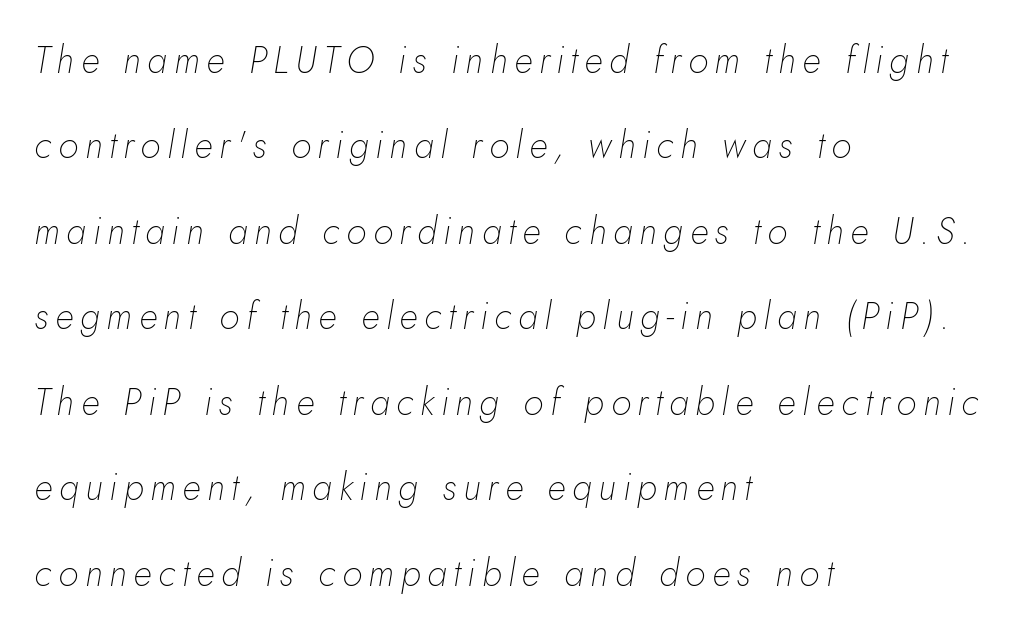
What's the leading like? Stretched, with rows far apart. The foot of each line stays bare and open. In terms of posture, this sample is oblique. Visually the block forms a straight wall on the left and a jagged coastline on the right.
